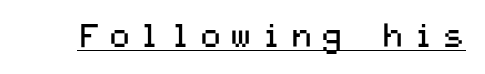
{"serif": "no", "italic": "no", "bold": "no", "weight": "regular", "width": "wide", "stroke_contrast": "medium", "x_height": "medium", "underline": "yes", "letter_spacing": "wide", "letter_spacing_em": 0.22, "glyph_px": 33}
